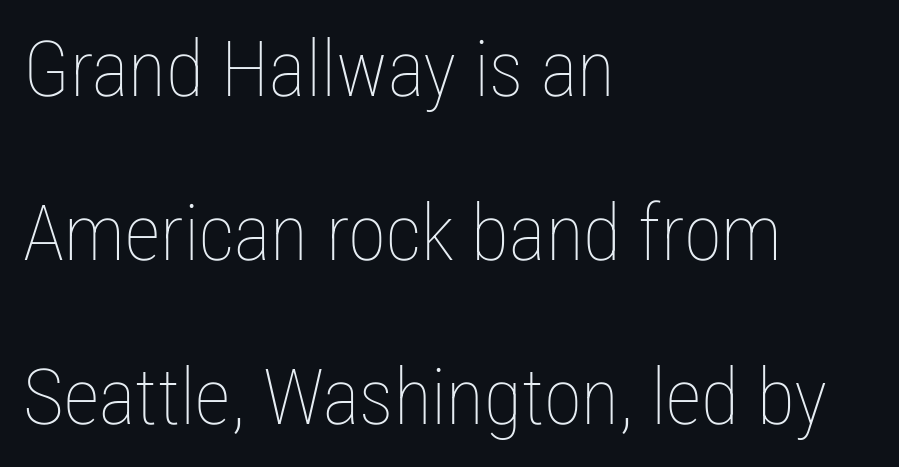
{"italic": "no", "bold": "no", "weight": "thin", "width": "condensed", "stroke_contrast": "low", "x_height": "medium", "monospaced": "no", "underline": "no", "align": "left", "line_spacing": "loose", "line_spacing_ratio": 2.1, "letter_spacing": "normal", "letter_spacing_em": 0.0, "glyph_px": 78}
